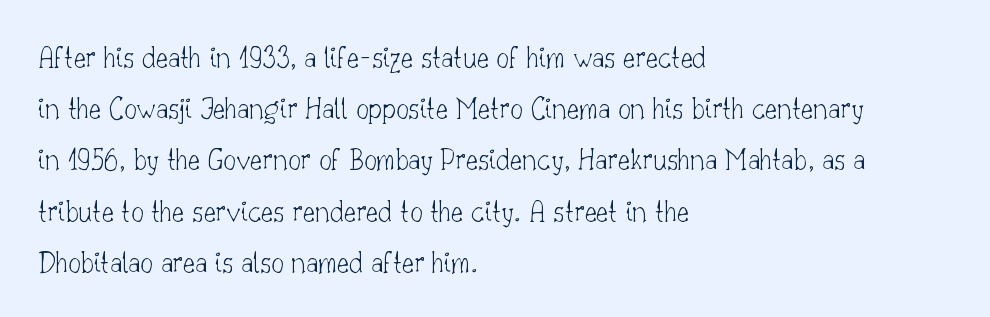
Q: Is the text bold? A: No.
Q: Is the text italic (slanted)? A: No, it is upright.
Q: Is the typeface a serif or a sans-serif typeface? A: Serif.
Q: Is the text underlined? A: No.
Q: How is the paragraph aligned? A: Left-aligned.
Q: Is the spacing between letters normal or unusually wide? A: Normal.
Q: Is the spacing between lines tight, normal or loose? A: Normal.
Q: Width (condensed, normal, or wide)? A: Normal.
Q: Stroke contrast? A: Low.
Q: x-height? A: Small.
Q: Monospaced? A: No.
